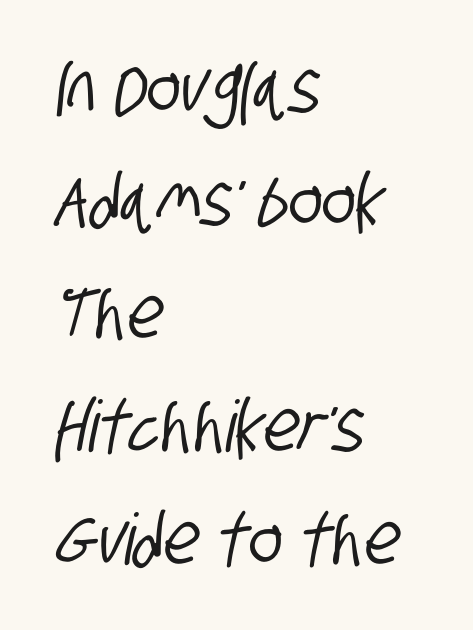
The image shows 71 px condensed sans-serif type; set left-aligned, normal line spacing (1.59x), normal letter spacing, not underlined; low stroke contrast and a large x-height.
